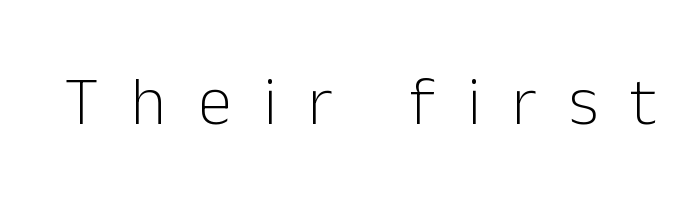
{"serif": "no", "italic": "no", "bold": "no", "weight": "light", "width": "normal", "stroke_contrast": "low", "x_height": "medium", "monospaced": "no", "underline": "no", "letter_spacing": "wide", "letter_spacing_em": 0.47, "glyph_px": 68}
